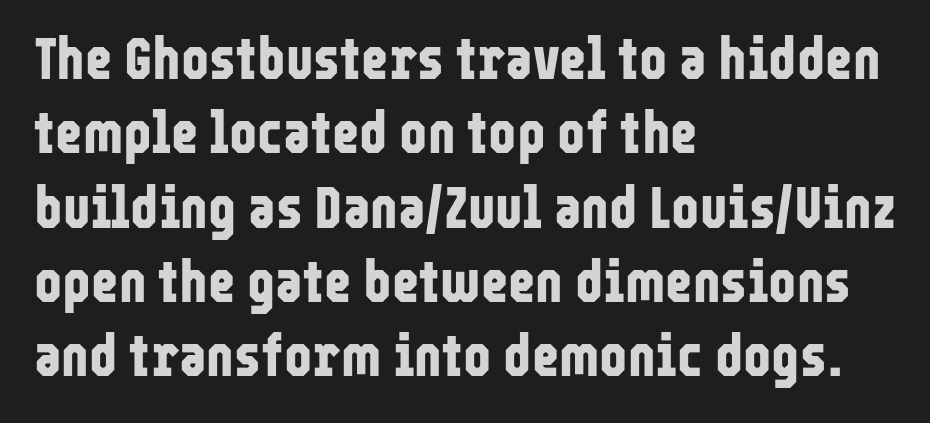
{"serif": "no", "italic": "no", "bold": "yes", "weight": "bold", "width": "condensed", "stroke_contrast": "low", "x_height": "medium", "monospaced": "no", "underline": "no", "align": "left", "line_spacing": "normal", "line_spacing_ratio": 1.26, "letter_spacing": "normal", "letter_spacing_em": 0.0, "glyph_px": 59}
